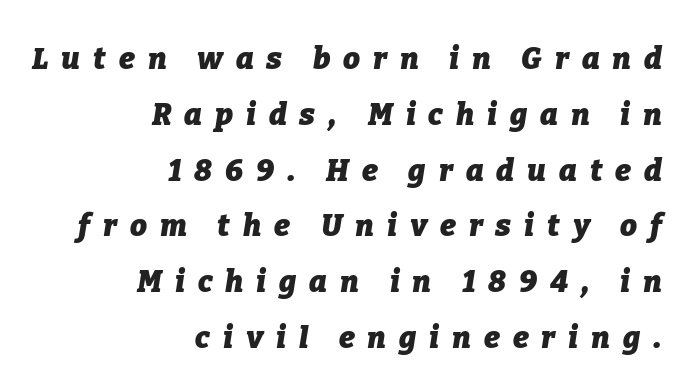
{"italic": "yes", "lean": "right", "slant_degrees": 9, "bold": "yes", "weight": "heavy", "width": "normal", "stroke_contrast": "low", "x_height": "medium", "monospaced": "no", "underline": "no", "align": "right", "line_spacing_ratio": 1.86, "letter_spacing": "wide", "letter_spacing_em": 0.43, "glyph_px": 30}
